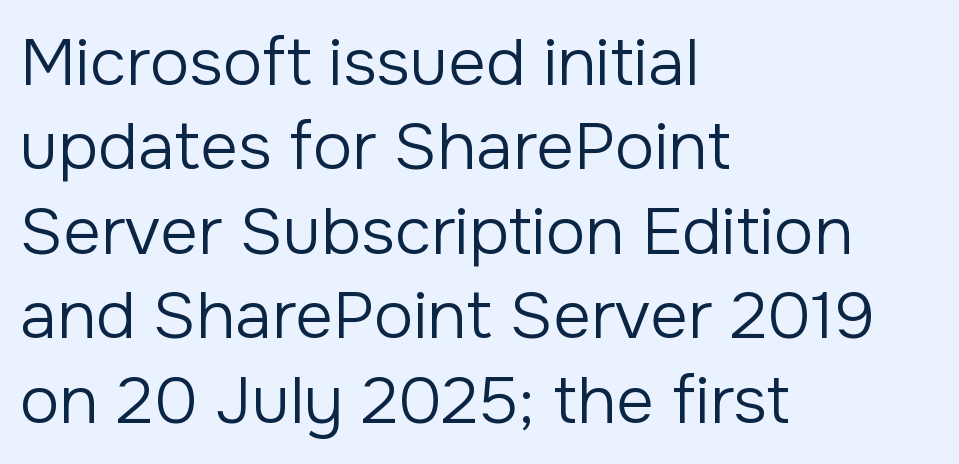
{"serif": "no", "italic": "no", "bold": "no", "weight": "regular", "width": "normal", "stroke_contrast": "low", "x_height": "medium", "monospaced": "no", "underline": "no", "align": "left", "line_spacing": "normal", "line_spacing_ratio": 1.28, "letter_spacing": "normal", "letter_spacing_em": 0.0, "glyph_px": 66}
